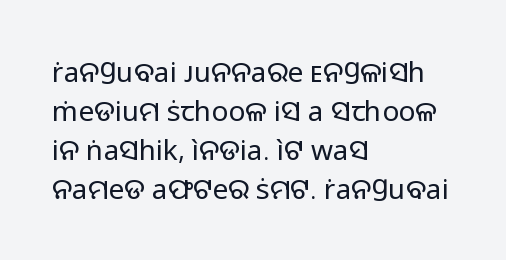
Leftover space on each line is placed entirely after the last word. This rendering leaves character spacing at its baseline value. Quick note: not italic, upright. The specimen omits any rule beneath the text block's lines. The rendering uses a moderate line-height, typical for paragraphs.
